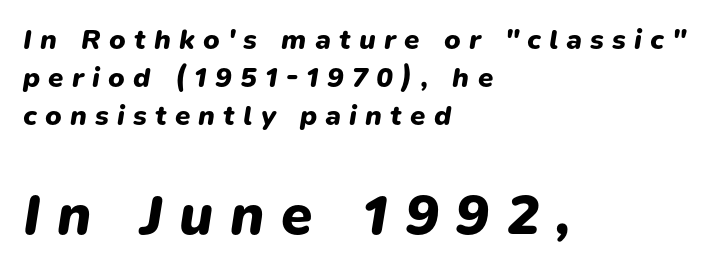
Summary of vertical rhythm: regular, with standard interline spacing. Letter spacing: wide. These words are printed bold, with thick strokes throughout. The letters are slanted; this is an italic face.
